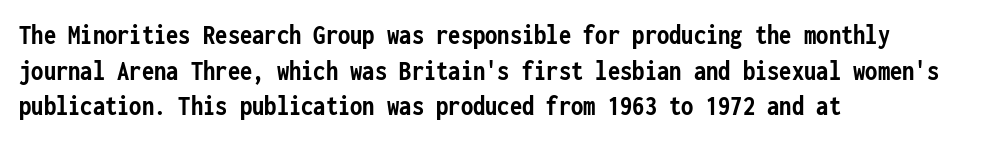
{"serif": "no", "italic": "no", "bold": "yes", "weight": "semibold", "width": "condensed", "stroke_contrast": "low", "x_height": "medium", "monospaced": "yes", "underline": "no", "align": "left", "line_spacing": "normal", "line_spacing_ratio": 1.27, "letter_spacing": "normal", "letter_spacing_em": 0.0, "glyph_px": 28}
